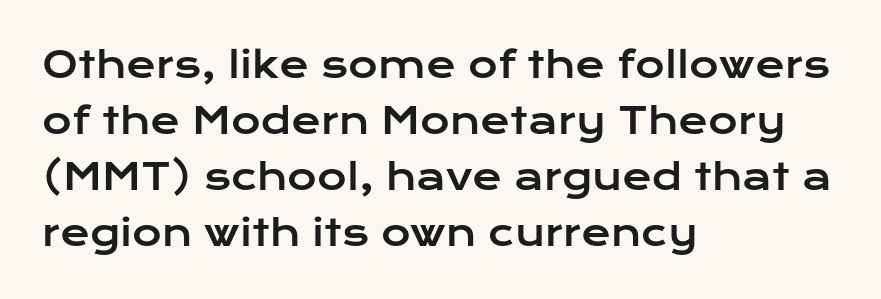
Descenders are the only things crossing below the line. Glyph-to-glyph distance matches everyday printed text. The typography opts for an upright posture over an oblique one. Is this a sans? Yes — the strokes have no serifs. Each letter keeps its own natural width here, so spacing adapts to shape. Regarding leading, the lines here are spaced in the standard way.
